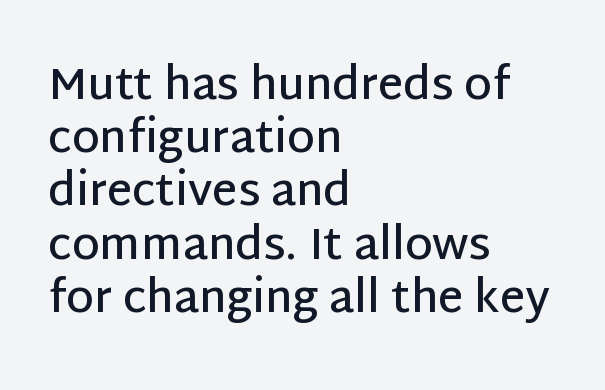
The image shows 44 px semibold sans-serif type, upright; set left-aligned, line spacing 1.21x, normal letter spacing, not underlined; low stroke contrast and a large x-height.
